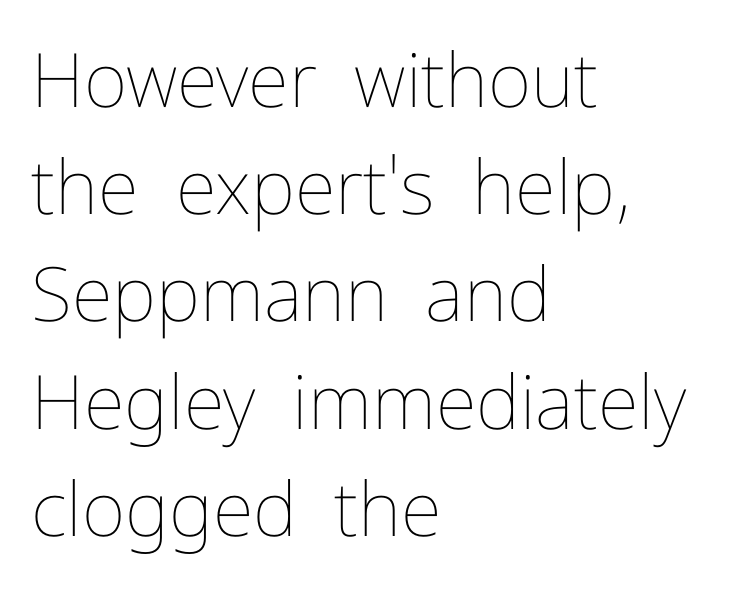
{"italic": "no", "bold": "no", "weight": "thin", "width": "normal", "stroke_contrast": "low", "x_height": "medium", "monospaced": "no", "underline": "no", "align": "left", "line_spacing": "normal", "line_spacing_ratio": 1.43, "letter_spacing": "normal", "letter_spacing_em": 0.0, "glyph_px": 75}
